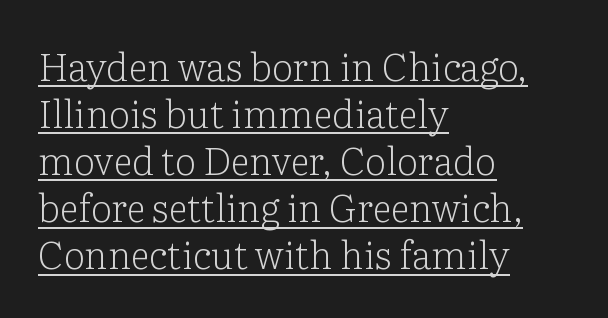
The image shows 38 px light serif type, upright; set left-aligned, line spacing 1.24x, normal letter spacing, underlined; low stroke contrast and a medium x-height.
